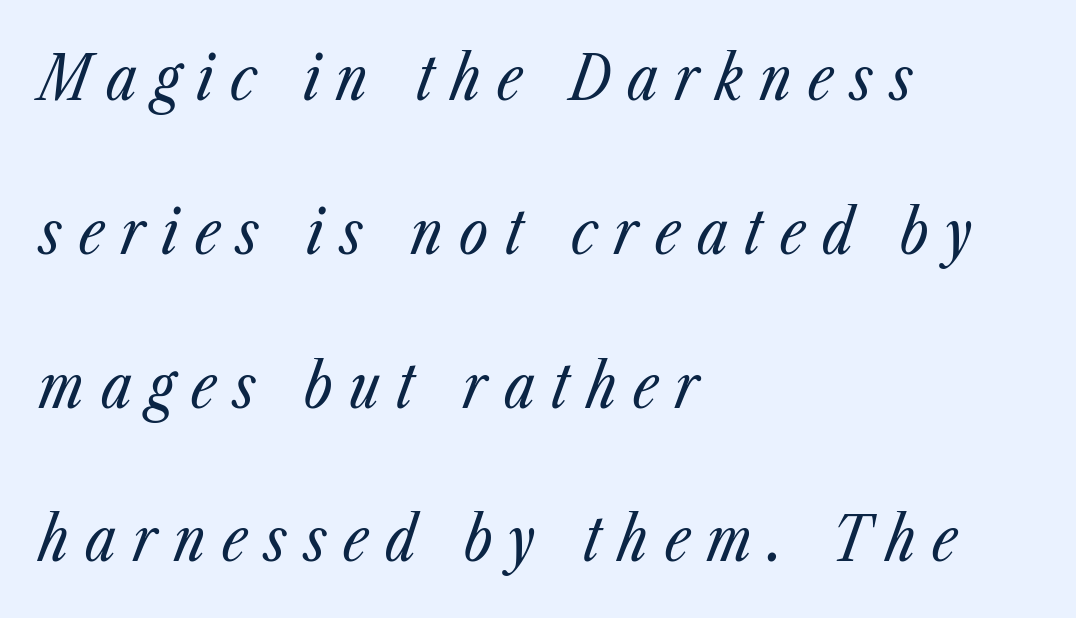
{"italic": "yes", "lean": "right", "slant_degrees": 23, "bold": "no", "weight": "regular", "width": "condensed", "stroke_contrast": "low", "x_height": "medium", "monospaced": "no", "underline": "no", "align": "left", "line_spacing": "loose", "line_spacing_ratio": 2.48, "letter_spacing": "wide", "letter_spacing_em": 0.27, "glyph_px": 62}
